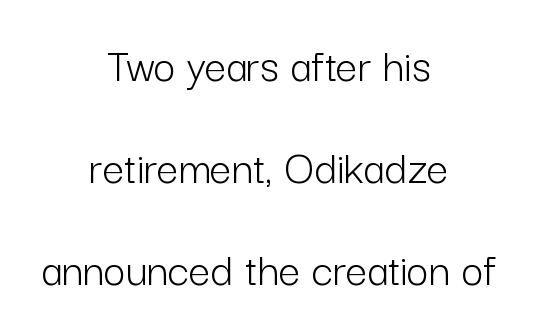
Summary of vertical rhythm: relaxed, with wide interline spacing. When letters stand straight like this, we call the style roman or upright. Counters stay open thanks to moderate or lighter strokes. Descenders are the only things crossing below the line. Is this a sans? Yes — the strokes have no serifs.
